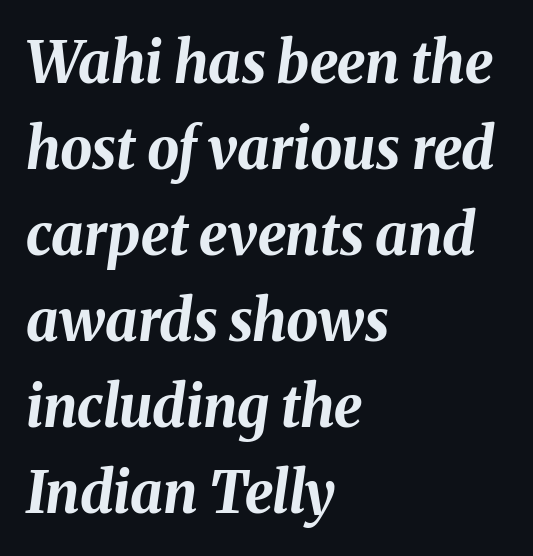
Q: Is the text bold? A: Yes.
Q: Is the text italic (slanted)? A: Yes, it leans right by about 8 degrees.
Q: Is the text underlined? A: No.
Q: How is the paragraph aligned? A: Left-aligned.
Q: Is the spacing between letters normal or unusually wide? A: Normal.
Q: Is the spacing between lines tight, normal or loose? A: Normal.
Q: Width (condensed, normal, or wide)? A: Normal.
Q: Stroke contrast? A: Medium.
Q: x-height? A: Medium.
Q: Monospaced? A: No.
